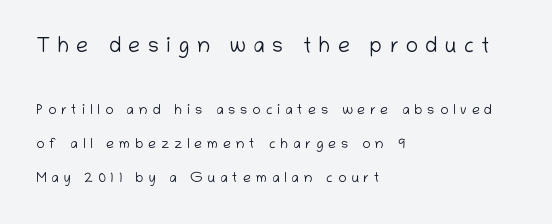
Q: Is the text bold? A: No.
Q: Is the text italic (slanted)? A: No, it is upright.
Q: Is the text underlined? A: No.
Q: How is the paragraph aligned? A: Left-aligned.
Q: Is the spacing between letters normal or unusually wide? A: Unusually wide.
Q: Is the spacing between lines tight, normal or loose? A: Loose.
Q: Which block of text is set in a larger size, the first (top) or the second (bottom)? A: The first (top) one.
